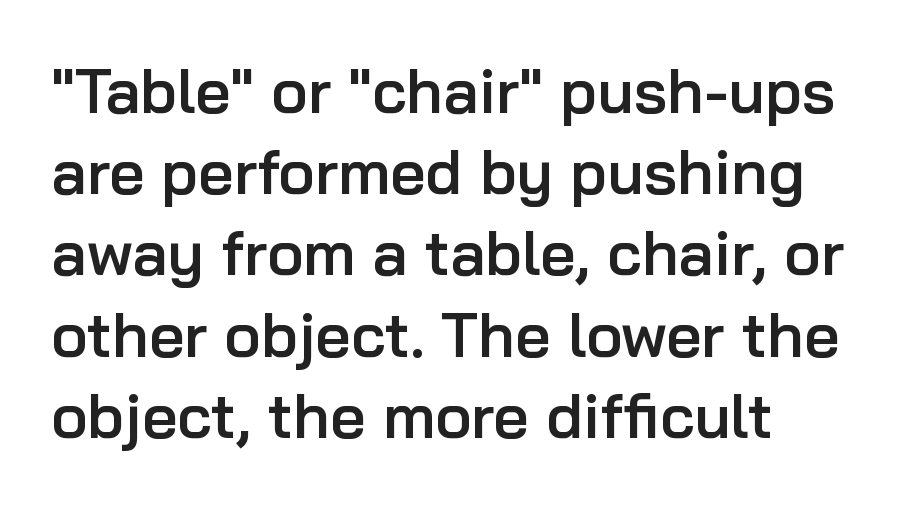
Q: Is the text bold? A: Semi-bold.
Q: Is the text italic (slanted)? A: No, it is upright.
Q: Is the typeface a serif or a sans-serif typeface? A: Sans-serif.
Q: Is the text underlined? A: No.
Q: Is the spacing between letters normal or unusually wide? A: Normal.
Q: Is the spacing between lines tight, normal or loose? A: Normal.
Q: Width (condensed, normal, or wide)? A: Normal.
Q: Stroke contrast? A: Low.
Q: x-height? A: Medium.
Q: Monospaced? A: No.
